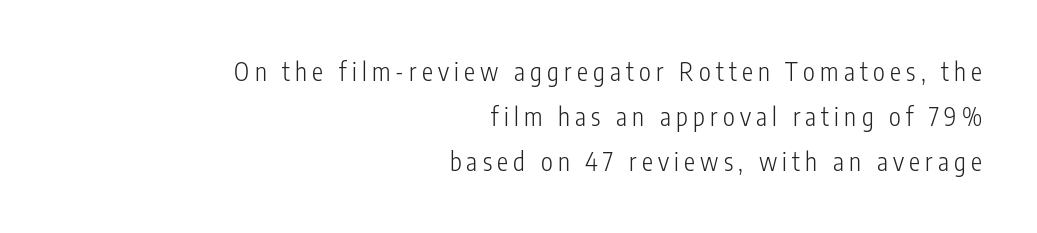
{"italic": "no", "bold": "no", "underline": "no", "align": "right", "line_spacing_ratio": 1.81, "letter_spacing": "wide", "letter_spacing_em": 0.21, "glyph_px": 25}
